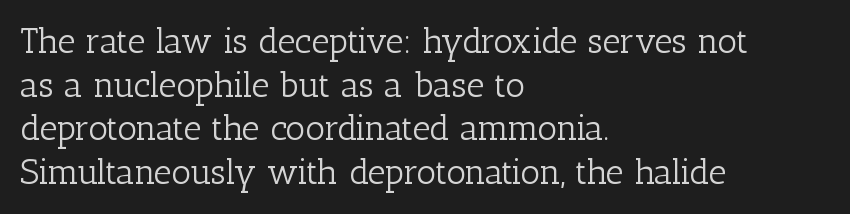
Q: Is the text bold? A: No.
Q: Is the text italic (slanted)? A: No, it is upright.
Q: Is the typeface a serif or a sans-serif typeface? A: Serif.
Q: Is the text underlined? A: No.
Q: How is the paragraph aligned? A: Left-aligned.
Q: Is the spacing between letters normal or unusually wide? A: Normal.
Q: Is the spacing between lines tight, normal or loose? A: Normal.
Q: Width (condensed, normal, or wide)? A: Normal.
Q: Stroke contrast? A: Low.
Q: x-height? A: Medium.
Q: Monospaced? A: No.
